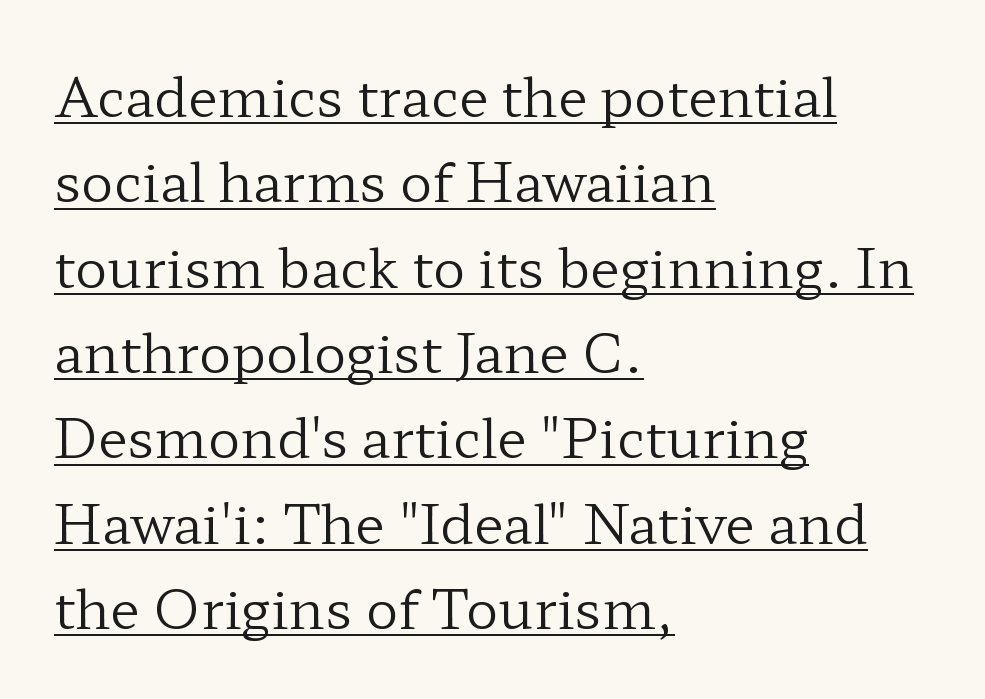
The image shows 54 px regular-weight, wide serif type, upright; set left-aligned, normal line spacing (1.58x), normal letter spacing, underlined; low stroke contrast and a medium x-height.
